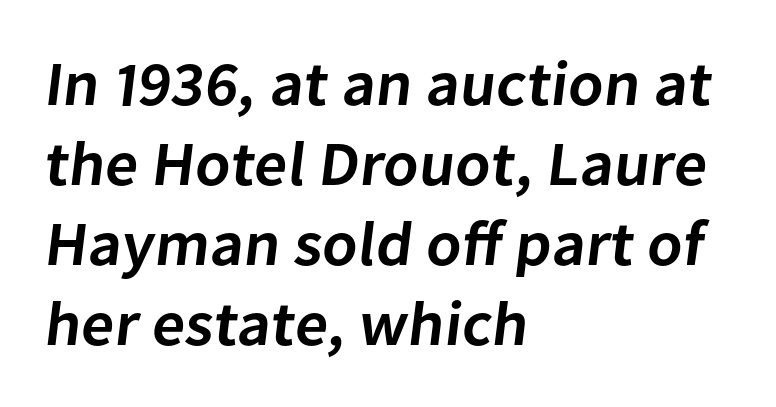
The image shows 63 px semibold sans-serif type; set left-aligned, normal line spacing (1.27x), normal letter spacing, not underlined; low stroke contrast and a medium x-height.
